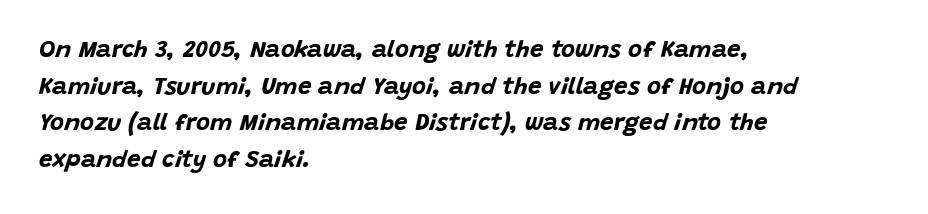
If you drew a line through each stem, it would be angled. All the whitespace from short lines collects on the right. The letters are bold, with thick, heavy strokes. The letters sit at their default tracking, neither squeezed nor spread. Descenders hang freely into open space.
